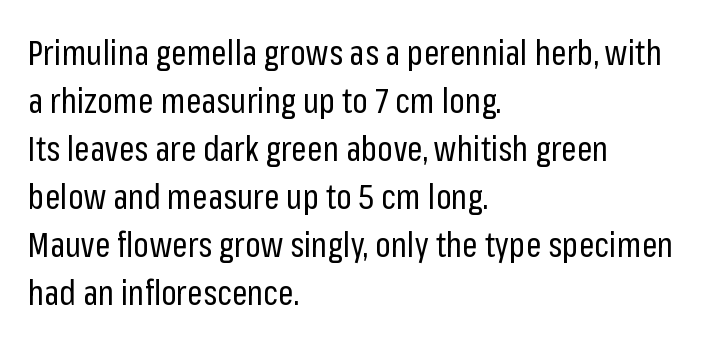
The image shows 34 px regular-weight, condensed sans-serif type, upright; set left-aligned, normal line spacing (1.41x), normal letter spacing, not underlined; low stroke contrast and a medium x-height.
